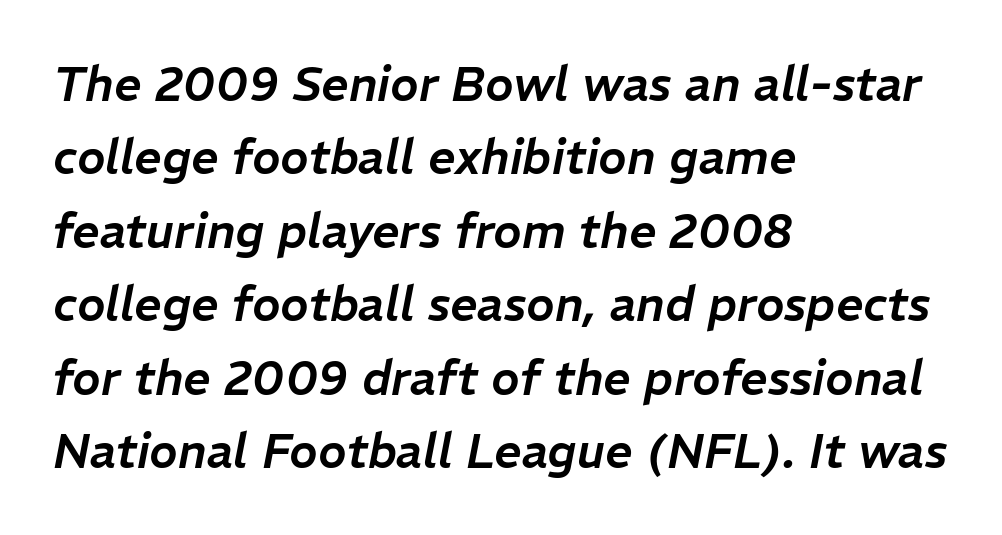
{"italic": "yes", "lean": "right", "slant_degrees": 11, "width": "normal", "stroke_contrast": "low", "x_height": "medium", "monospaced": "no", "underline": "no", "align": "left", "line_spacing": "normal", "line_spacing_ratio": 1.53, "letter_spacing": "normal", "letter_spacing_em": 0.0, "glyph_px": 48}
